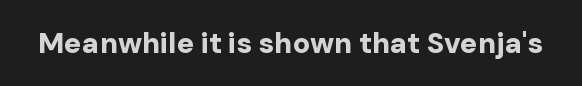
Every stem runs plumb, perpendicular to the baseline. The letters carry no serifs — their stems end cleanly without finishing strokes. The rendering uses natural spacing where letterforms have individual widths. Typographic density is high because the face is bold. Characters follow at the spacing the type designer built in. Any mark beneath the type? The region is blank.
